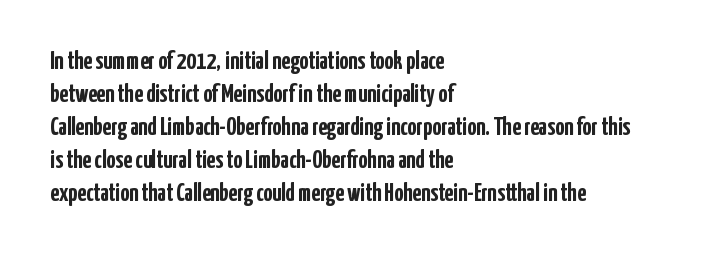
The image shows 25 px bold type, upright; set left-aligned, normal line spacing (1.32x), normal letter spacing, not underlined.
